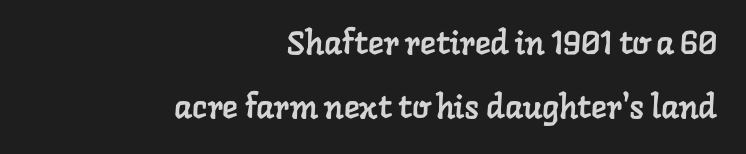
Successive baselines arrive slowly, with a big drop between each. Each letter's strokes conclude with small projecting serifs. The paragraph has a hard right edge and a soft left edge. Decoration check: the copy has no underline. The face used here is rendered with its standard letterfit.
